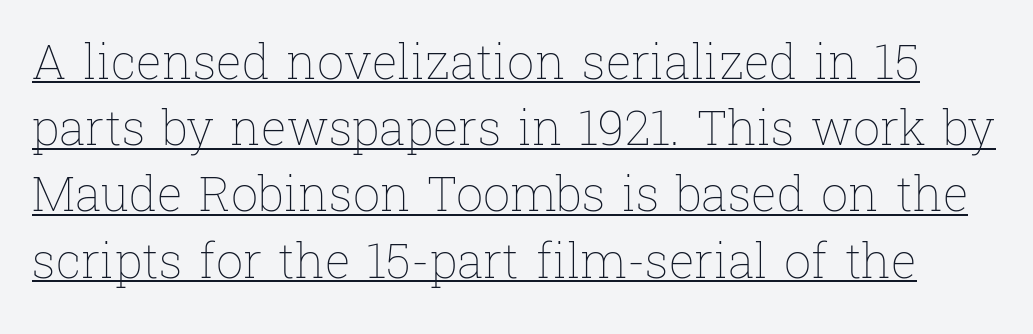
Q: Is the text bold? A: No.
Q: Is the text italic (slanted)? A: No, it is upright.
Q: Is the text underlined? A: Yes.
Q: Is the spacing between letters normal or unusually wide? A: Normal.
Q: Is the spacing between lines tight, normal or loose? A: Normal.
Q: Width (condensed, normal, or wide)? A: Normal.
Q: Stroke contrast? A: Low.
Q: x-height? A: Medium.
Q: Monospaced? A: No.
